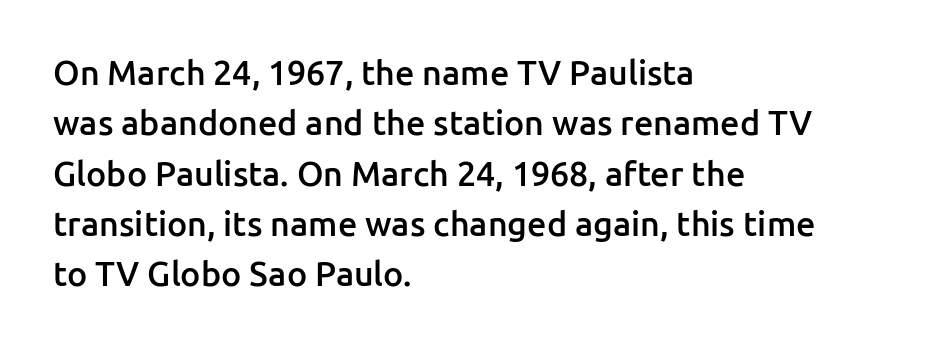
Standard letterfit; no display-style spreading of the glyphs. Italic? Not at all — the glyphs are vertical. Compared with a centered layout, this one pins lines to the left instead. Check the space under the baseline: it is left empty.
